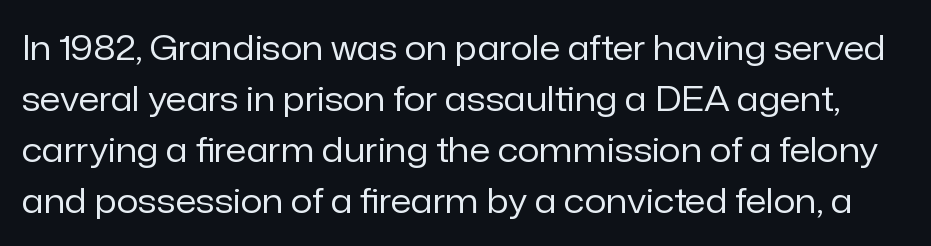
Q: Is the text bold? A: No.
Q: Is the text italic (slanted)? A: No, it is upright.
Q: Is the typeface a serif or a sans-serif typeface? A: Sans-serif.
Q: Is the text underlined? A: No.
Q: Is the spacing between letters normal or unusually wide? A: Normal.
Q: Is the spacing between lines tight, normal or loose? A: Normal.
Q: Width (condensed, normal, or wide)? A: Normal.
Q: Stroke contrast? A: Low.
Q: x-height? A: Medium.
Q: Monospaced? A: No.
